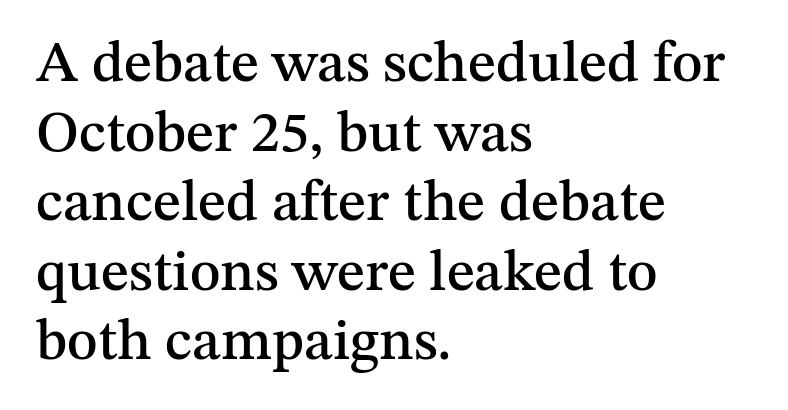
The image shows 58 px serif type, upright; set left-aligned, line spacing 1.2x, normal letter spacing, not underlined; medium stroke contrast and a medium x-height.
